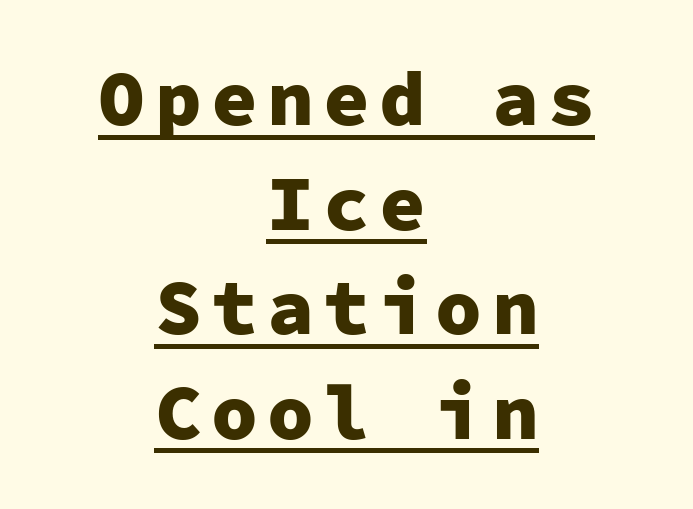
{"serif": "no", "italic": "no", "bold": "yes", "weight": "heavy", "width": "normal", "stroke_contrast": "low", "x_height": "medium", "monospaced": "yes", "underline": "yes", "align": "center", "line_spacing": "normal", "line_spacing_ratio": 1.34, "glyph_px": 78}
